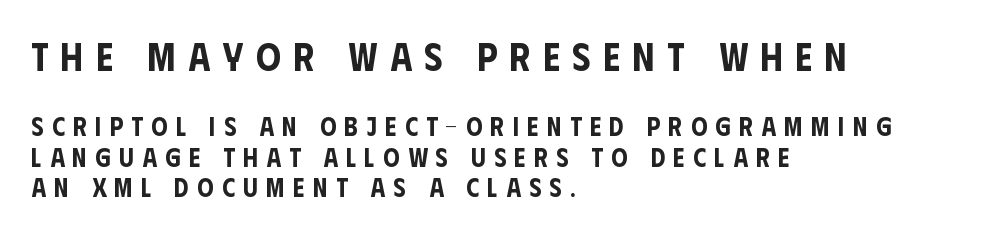
Q: Is the text italic (slanted)? A: No, it is upright.
Q: Is the typeface a serif or a sans-serif typeface? A: Sans-serif.
Q: Is the text underlined? A: No.
Q: How is the paragraph aligned? A: Left-aligned.
Q: Is the spacing between letters normal or unusually wide? A: Unusually wide.
Q: Which block of text is set in a larger size, the first (top) or the second (bottom)? A: The first (top) one.
Q: Width (condensed, normal, or wide)? A: Condensed.
Q: Stroke contrast? A: Low.
Q: x-height? A: Large.
Q: Monospaced? A: No.
